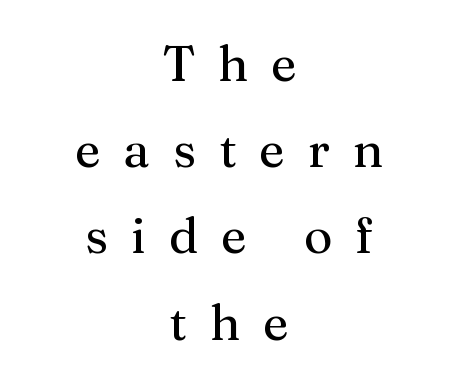
Plain, unruled lines of type. This rendering employs a face with finishing strokes, i.e., a serif. Style check: upright. The horizontal fit of the characters is loose and conspicuously gappy. Spacing verdict: proportional, widths tailored to each character. Teacher's note: observe the equal gaps on both sides — that is centered alignment.
